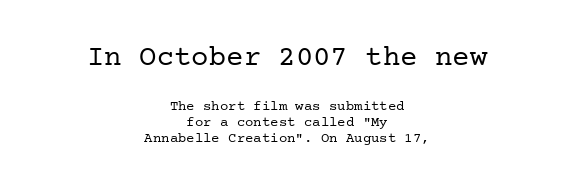
The area under the type is left untouched. Stems here are at most as thick as an everyday book face. Each word holds together tightly as a unit, with standard inter-letter gaps. Character size in the leading block exceeds that of the trailing block. This sample uses an upright cut, with every glyph sitting square on the baseline.
